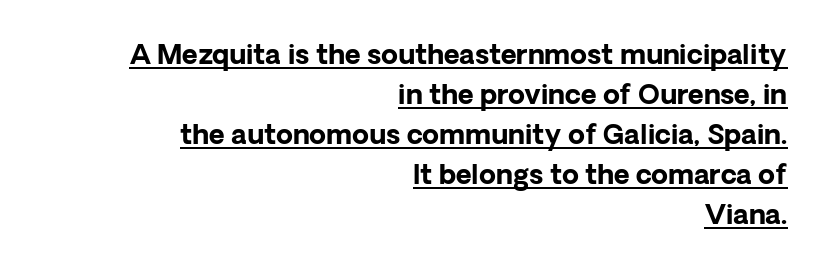
If you measured baseline to baseline, you'd find a middling distance. The typesetter chose a ragged-left arrangement here. Default kerning and tracking; the words read as compact shapes. Is there any slant? The stems are plumb. Is the type bold? Yes — the strokes are clearly thick and heavy. A baseline rule has been typeset under these characters.
